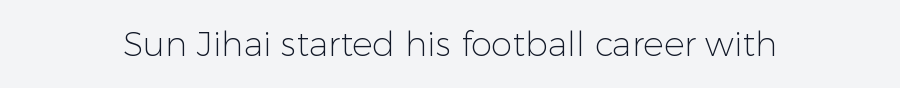
{"serif": "no", "italic": "no", "bold": "no", "weight": "light", "width": "normal", "stroke_contrast": "low", "x_height": "medium", "monospaced": "no", "underline": "no", "letter_spacing": "normal", "letter_spacing_em": 0.0, "glyph_px": 34}
